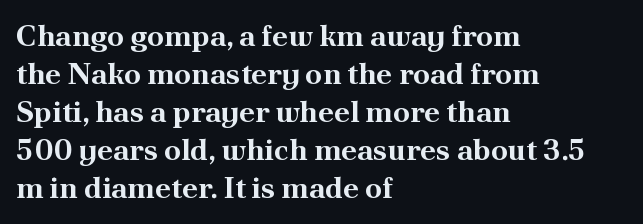
The image shows 30 px bold serif type, upright; set left-aligned, normal line spacing (1.27x), normal letter spacing, not underlined; medium stroke contrast and a small x-height.
